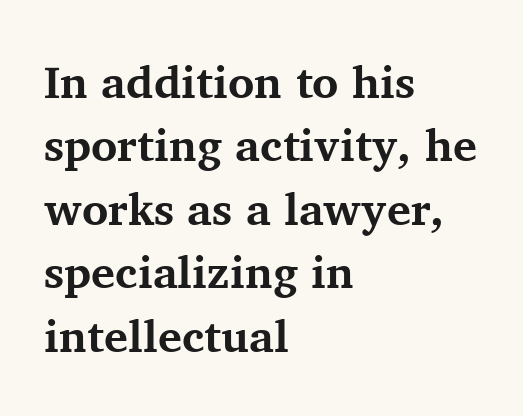
The image shows 45 px bold serif type, upright; set left-aligned, normal line spacing (1.41x), normal letter spacing, not underlined; medium stroke contrast and a medium x-height.
